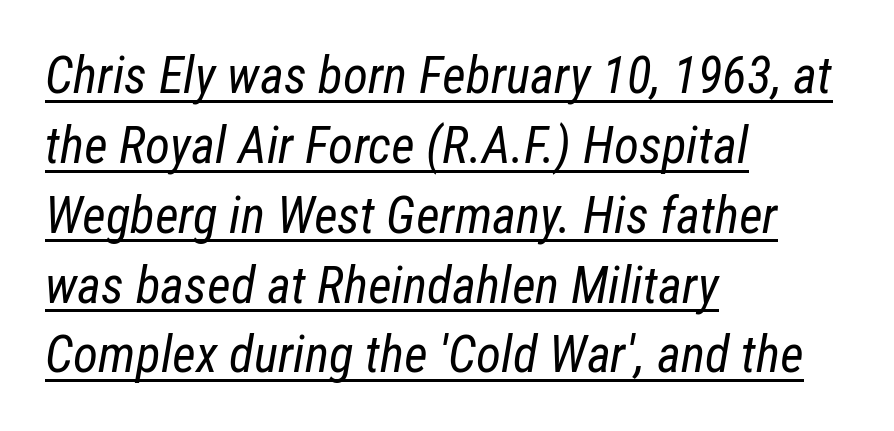
Note the varied advance widths — an 'i' is clearly narrower than an 'm'. If you drew a ruler down the left edge, every line would touch it. Compared with undecorated copy, this sample adds a rule below the words. Standard letterfit; no display-style spreading of the glyphs. Compared with ordinary roman type, these characters are visibly tilted. The cut favours lightness, reaching ordinary text weight at its darkest.
